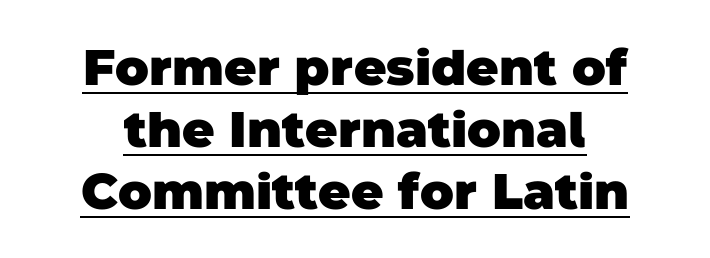
A typesetter would call this proportional, since set widths differ per character. The face used here is a sans, in the tradition of grotesques and geometrics. Weight check: bold — yes, fully. Tracking value appears to be zero — textbook default spacing.
